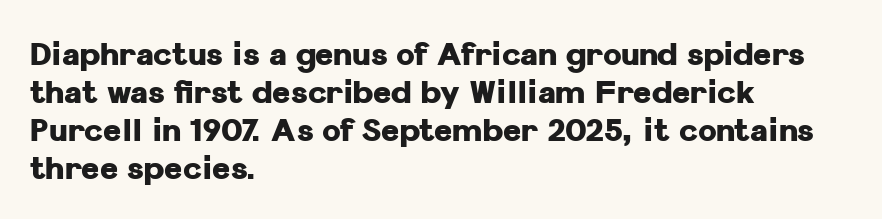
Check the space under the baseline: it is left empty. Casual observation: everything's shoved over to the left. A sans-serif font was chosen for this passage. A typesetter would call this proportional, since set widths differ per character. The face used here has the dense, thick strokes of a bold.
